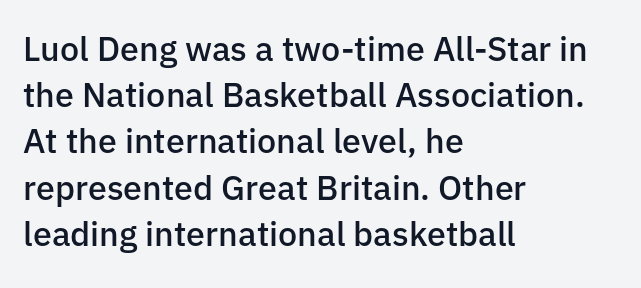
{"serif": "no", "italic": "no", "bold": "semi", "weight": "semibold", "width": "normal", "stroke_contrast": "low", "x_height": "medium", "monospaced": "no", "underline": "no", "align": "left", "line_spacing": "normal", "line_spacing_ratio": 1.36, "letter_spacing": "normal", "letter_spacing_em": 0.0, "glyph_px": 34}
